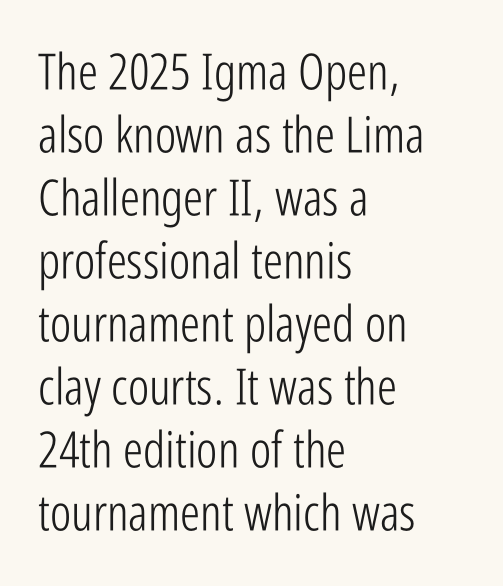
{"serif": "no", "italic": "no", "bold": "no", "weight": "light", "width": "condensed", "stroke_contrast": "low", "x_height": "medium", "monospaced": "no", "underline": "no", "align": "left", "line_spacing": "normal", "line_spacing_ratio": 1.26, "letter_spacing": "normal", "letter_spacing_em": 0.0, "glyph_px": 50}
